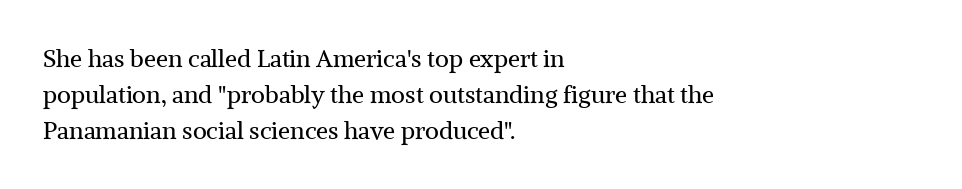
{"italic": "no", "bold": "no", "underline": "no", "align": "left", "line_spacing": "normal", "line_spacing_ratio": 1.49, "letter_spacing": "normal", "letter_spacing_em": 0.0, "glyph_px": 24}
